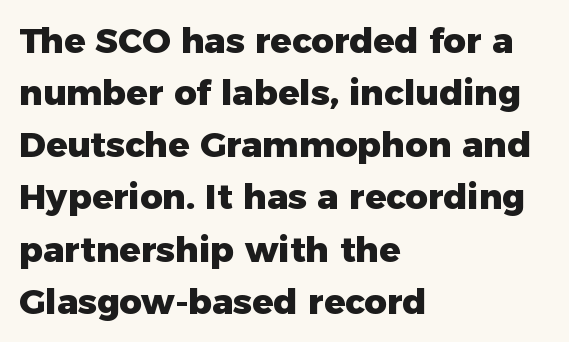
In terms of letterspacing, this is plain default setting. I'd call this a sans setting — the letters go barefoot. Here the designer chose a conventional face with non-uniform glyph widths. Bold? Absolutely — the strokes are thick and heavy. Compared with typical paragraphs, the rows here are spaced about the same. These lines were composed using upright roman letters.
